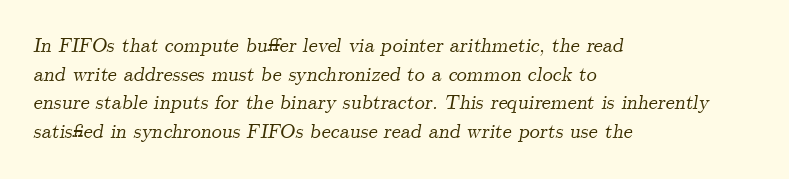
Slanted lettering throughout. Standard letterfit; no display-style spreading of the glyphs. Descenders hang freely into open space. Every row of glyphs begins at an identical x-position on the left.
